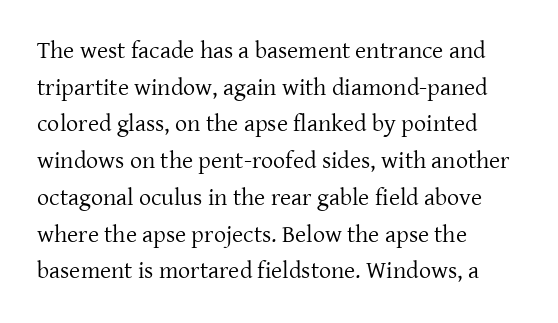
Q: Is the text bold? A: No.
Q: Is the text italic (slanted)? A: No, it is upright.
Q: Is the text underlined? A: No.
Q: How is the paragraph aligned? A: Left-aligned.
Q: Is the spacing between letters normal or unusually wide? A: Normal.
Q: Is the spacing between lines tight, normal or loose? A: Normal.
